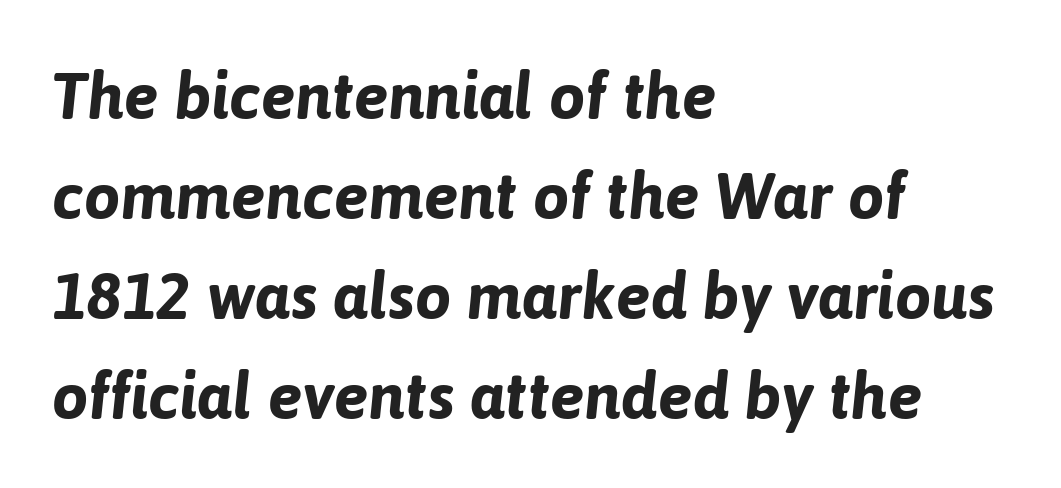
The image shows 65 px bold type, italic (leaning right); set left-aligned, normal line spacing (1.54x), normal letter spacing, not underlined; low stroke contrast and a medium x-height.
